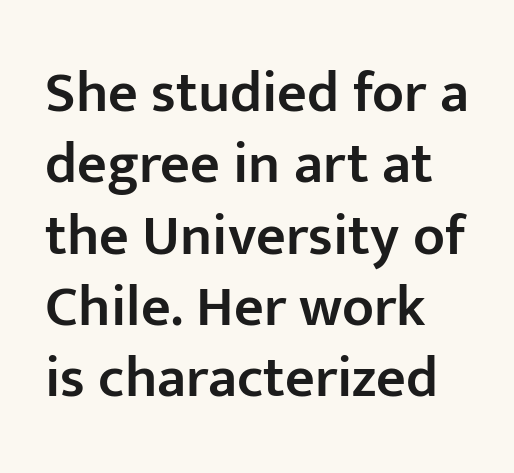
{"serif": "no", "italic": "no", "bold": "semi", "weight": "semibold", "width": "normal", "stroke_contrast": "low", "x_height": "medium", "monospaced": "no", "underline": "no", "align": "left", "line_spacing_ratio": 1.23, "letter_spacing": "normal", "letter_spacing_em": 0.0, "glyph_px": 58}
